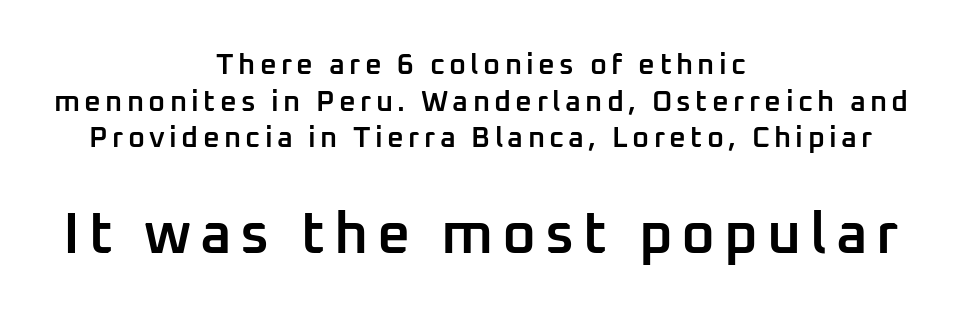
The image shows 58 px semibold sans-serif type, upright; set centered, normal line spacing (1.26x), not underlined; the second (bottom) block is 2.0x larger; low stroke contrast and a medium x-height.
